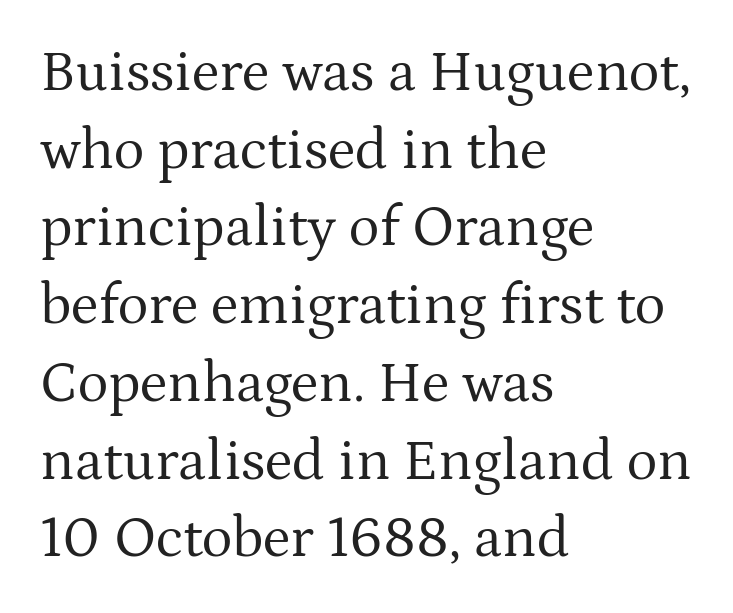
The image shows 58 px regular-weight serif type, upright; set left-aligned, normal line spacing (1.34x), normal letter spacing, not underlined; medium stroke contrast and a medium x-height.
